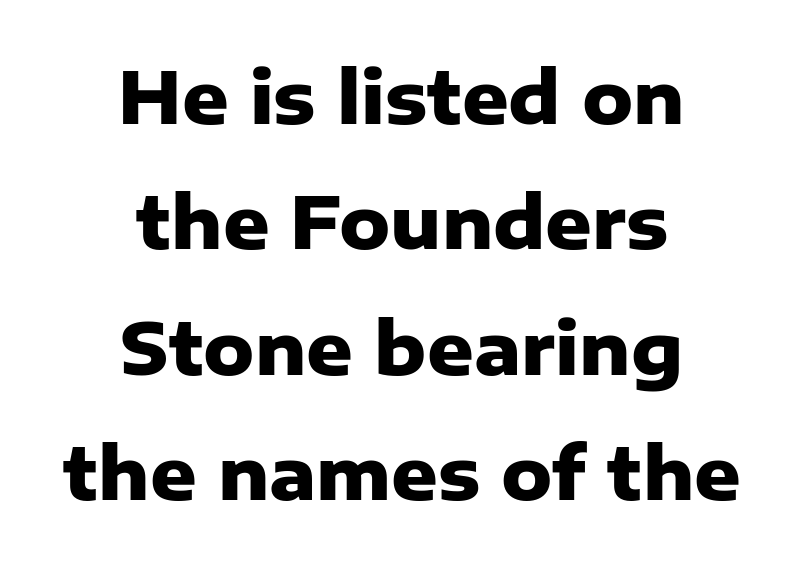
Which margin do the lines hug? Neither — every line sits in the middle. Upright lettering throughout. The rendering uses natural spacing where letterforms have individual widths. Tracking value appears to be zero — textbook default spacing.
